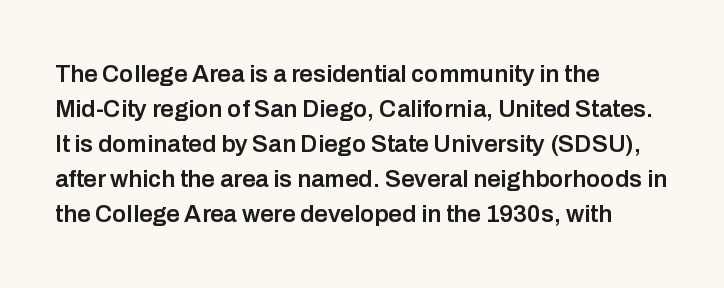
The image shows 24 px text type, upright; set left-aligned, normal line spacing (1.46x), normal letter spacing, not underlined.
